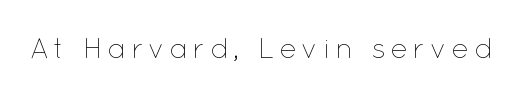
Q: Is the text bold? A: No.
Q: Is the text italic (slanted)? A: No, it is upright.
Q: Is the text underlined? A: No.
Q: Width (condensed, normal, or wide)? A: Normal.
Q: Stroke contrast? A: Low.
Q: x-height? A: Medium.
Q: Monospaced? A: No.
